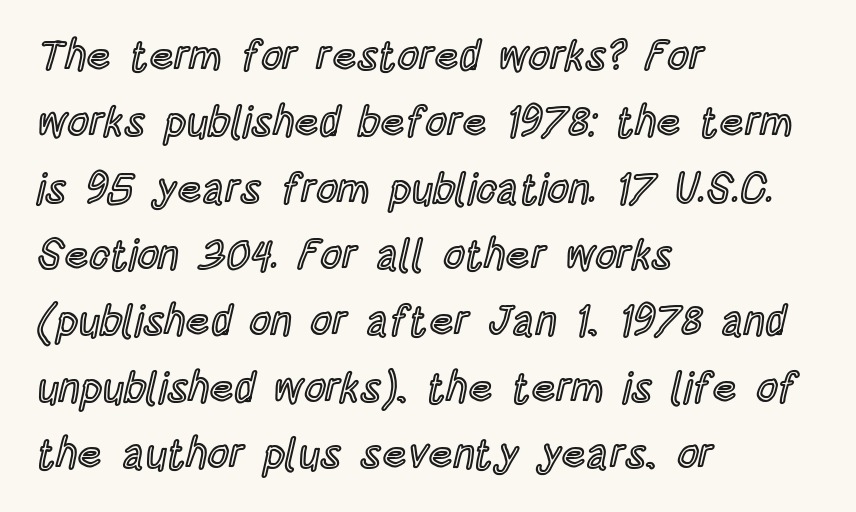
Q: Is the text italic (slanted)? A: Yes.
Q: Is the text underlined? A: No.
Q: How is the paragraph aligned? A: Left-aligned.
Q: Is the spacing between letters normal or unusually wide? A: Normal.
Q: Is the spacing between lines tight, normal or loose? A: Normal.
Q: Width (condensed, normal, or wide)? A: Condensed.
Q: x-height? A: Large.
Q: Monospaced? A: No.
